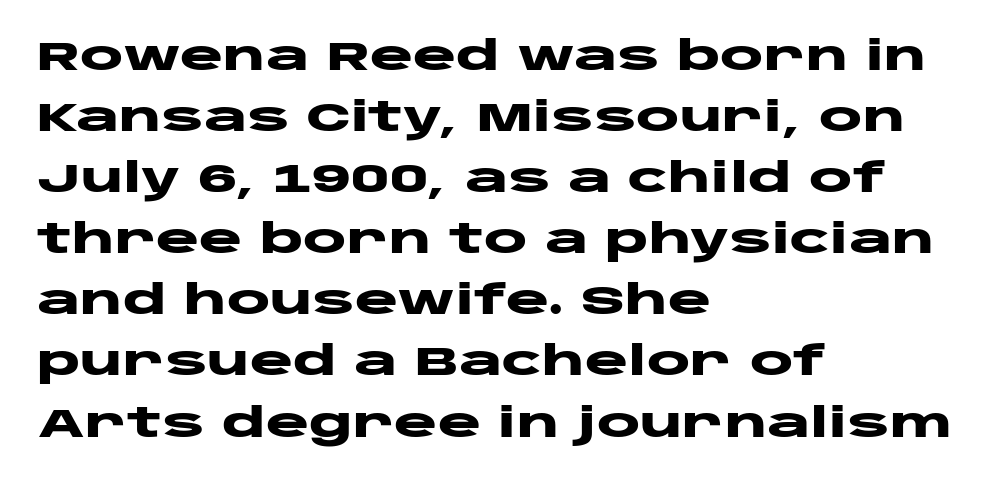
Q: Is the text bold? A: Yes.
Q: Is the text italic (slanted)? A: No, it is upright.
Q: Is the typeface a serif or a sans-serif typeface? A: Sans-serif.
Q: Is the text underlined? A: No.
Q: How is the paragraph aligned? A: Left-aligned.
Q: Is the spacing between letters normal or unusually wide? A: Normal.
Q: Is the spacing between lines tight, normal or loose? A: Normal.
Q: Width (condensed, normal, or wide)? A: Wide.
Q: Stroke contrast? A: Low.
Q: x-height? A: Large.
Q: Monospaced? A: No.
